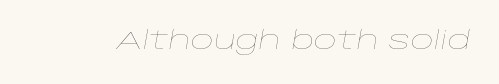
Q: Is the text bold? A: No.
Q: Is the text italic (slanted)? A: Yes, it leans right by about 10 degrees.
Q: Is the text underlined? A: No.
Q: Is the spacing between letters normal or unusually wide? A: Normal.
